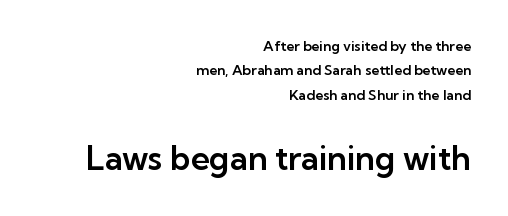
Q: Is the text italic (slanted)? A: No, it is upright.
Q: Is the typeface a serif or a sans-serif typeface? A: Sans-serif.
Q: Is the text underlined? A: No.
Q: How is the paragraph aligned? A: Right-aligned.
Q: Is the spacing between letters normal or unusually wide? A: Normal.
Q: Which block of text is set in a larger size, the first (top) or the second (bottom)? A: The second (bottom) one.
Q: Width (condensed, normal, or wide)? A: Normal.
Q: Stroke contrast? A: Low.
Q: x-height? A: Medium.
Q: Monospaced? A: No.
